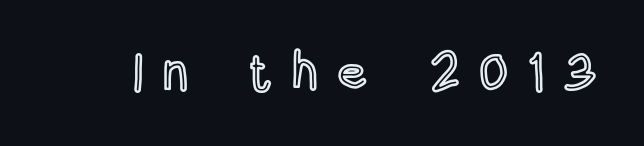
The image shows 51 px condensed type, upright; set unusually wide letter spacing (+0.38 em), not underlined; a large x-height.
